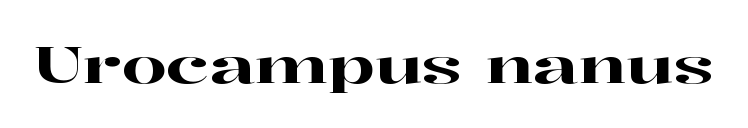
The lettering holds an erect, upright posture throughout. Descenders hang freely into open space. Here the glyphs are tracked normally, forming tight word shapes. Check where the strokes stop: tiny serifs finish them off.
